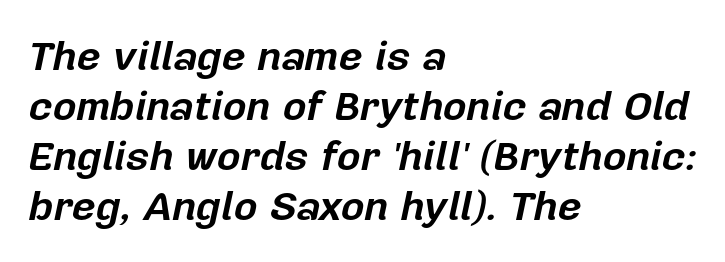
Stroke thickness is high; the sample reads as a true bold. The paragraph has a hard left edge and a soft right edge. Is this a fixed-width face? No — the glyphs have proportional, varying widths. The font's italic variant was chosen for this text.
